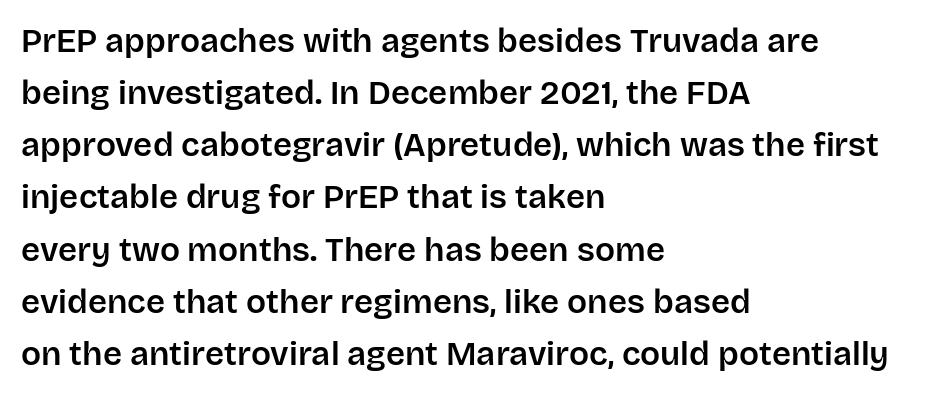
{"serif": "no", "italic": "no", "width": "normal", "stroke_contrast": "low", "x_height": "large", "monospaced": "no", "underline": "no", "align": "left", "line_spacing": "normal", "line_spacing_ratio": 1.58, "letter_spacing": "normal", "letter_spacing_em": 0.0, "glyph_px": 33}
